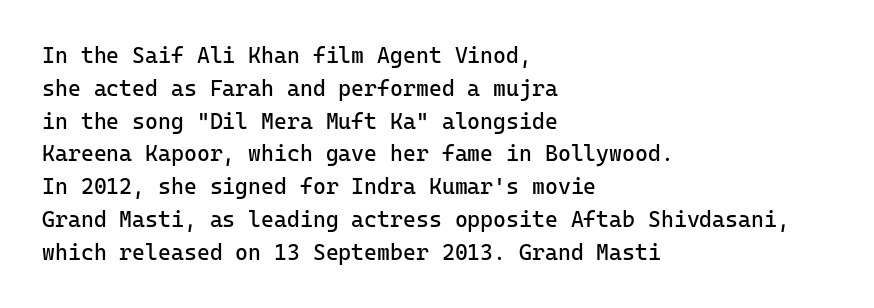
Q: Is the text bold? A: No.
Q: Is the text italic (slanted)? A: No, it is upright.
Q: Is the text underlined? A: No.
Q: How is the paragraph aligned? A: Left-aligned.
Q: Is the spacing between letters normal or unusually wide? A: Normal.
Q: Is the spacing between lines tight, normal or loose? A: Normal.
